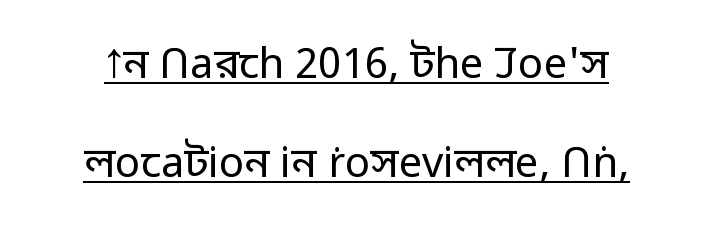
No extra ink here — the face is not bold. Between one letter and the next there's only the usual sliver of space. The rendering shows plain stroke endings on the letterforms — a sans-serif design. Looks like regular typesetting: each glyph gets only the width it needs. Loosely led — the rows are spread out. The letters stand straight up with perfectly vertical stems.
